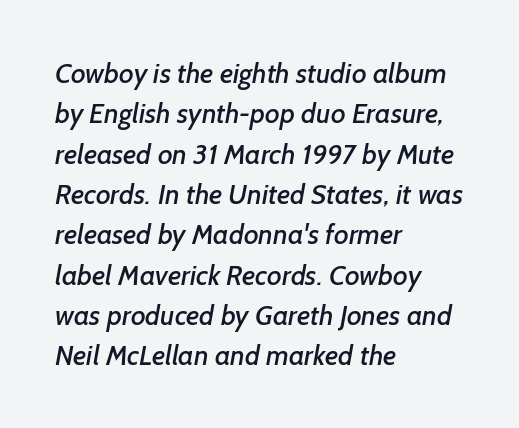
Compared with typical body copy, the letter spacing here is the same. The letters carry no serifs — their stems end cleanly without finishing strokes. The passage is arranged the way most books set body copy — flush left. The leading is moderate, giving the passage an even texture.
